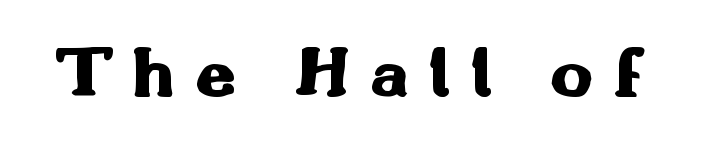
{"serif": "no", "italic": "no", "bold": "yes", "weight": "heavy", "width": "wide", "stroke_contrast": "medium", "x_height": "small", "monospaced": "no", "underline": "no", "letter_spacing": "wide", "letter_spacing_em": 0.27, "glyph_px": 73}
